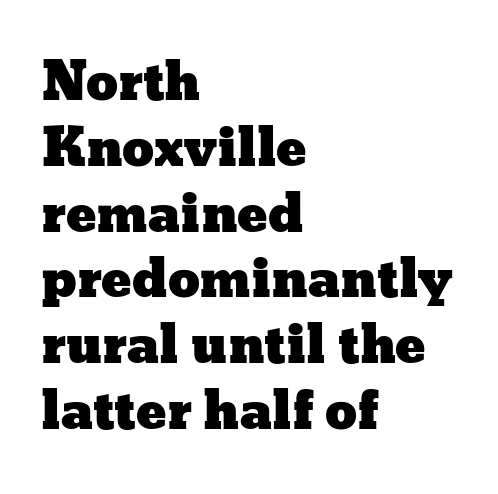
Ordinary non-slanted type is in use. You could call the tracking neutral — neither tight nor loose. The rows are spaced the way most documents space them. The baseline area is clear.
